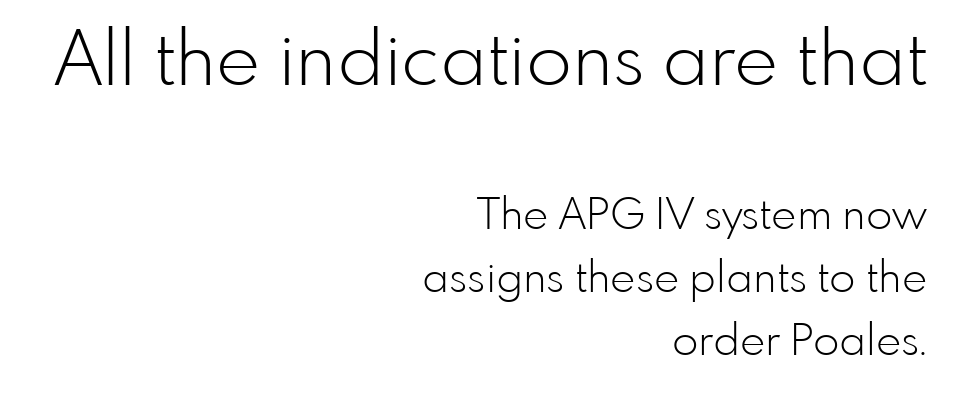
The setting favours the right margin, as signatures and pull-quotes sometimes do. Quick note: interline space is typical. Lines of text with bare space underneath. Posture: vertical. A light-to-regular cut is what we see here. What stands out about the letter spacing? Nothing — it is the standard amount.
